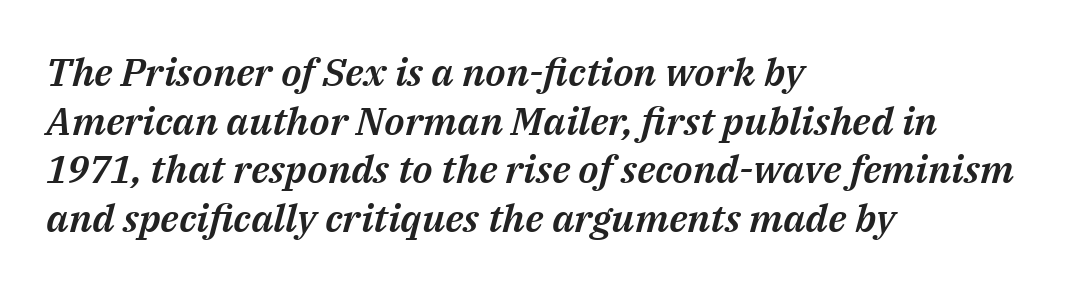
{"italic": "yes", "lean": "right", "slant_degrees": 14, "width": "normal", "stroke_contrast": "medium", "x_height": "medium", "monospaced": "no", "underline": "no", "align": "left", "line_spacing": "normal", "line_spacing_ratio": 1.25, "letter_spacing": "normal", "letter_spacing_em": 0.0, "glyph_px": 39}
